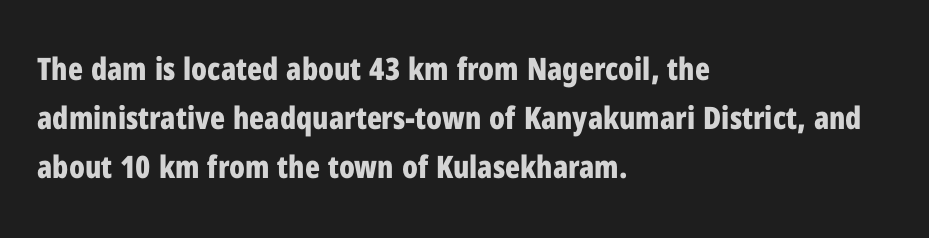
{"serif": "no", "italic": "no", "bold": "yes", "weight": "bold", "width": "condensed", "stroke_contrast": "low", "x_height": "medium", "monospaced": "no", "underline": "no", "align": "left", "line_spacing": "normal", "line_spacing_ratio": 1.58, "letter_spacing": "normal", "letter_spacing_em": 0.0, "glyph_px": 31}
